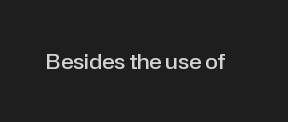
Typesetter's note: demi weight, one step under bold. The specimen omits any rule beneath the text block's lines. Is there any slant? The stems are plumb. Does extra space separate the letters? No, they use regular spacing.
